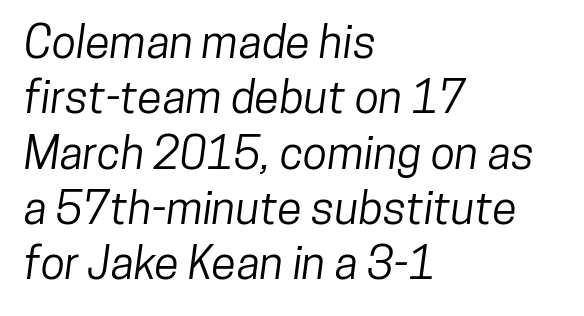
The glyphs in this specimen are sans serif. Type without underlining. The letters advance in unequal steps, a hallmark of proportional type. No extra tracking has been applied to these lines.
